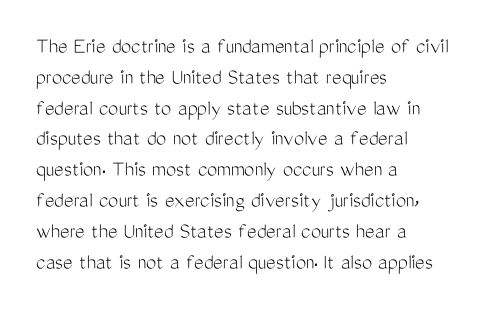
The image shows 23 px text type, upright; set left-aligned, normal line spacing (1.34x), normal letter spacing, not underlined.
